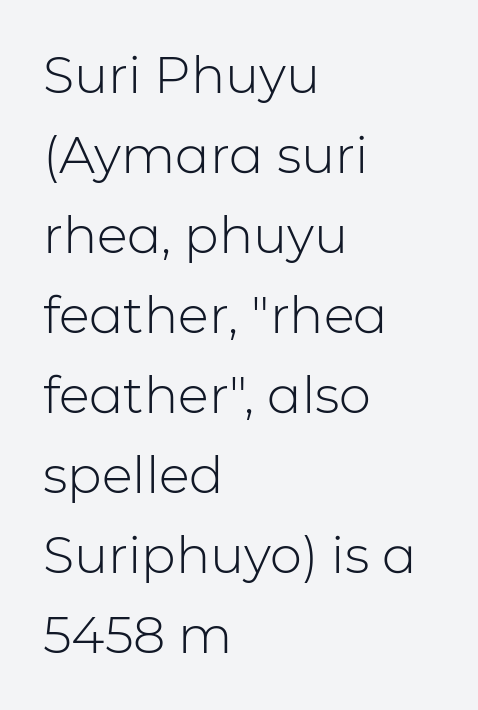
The image shows 51 px light sans-serif type, upright; set left-aligned, normal line spacing (1.57x), normal letter spacing, not underlined; low stroke contrast and a medium x-height.
